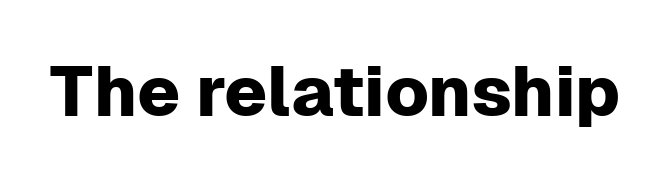
The passage shown is not underscored anywhere. A typesetter would call this proportional, since set widths differ per character. No italicization has been applied; the sample stays upright. The face used here is rendered with its standard letterfit. Classification — sans serif.
